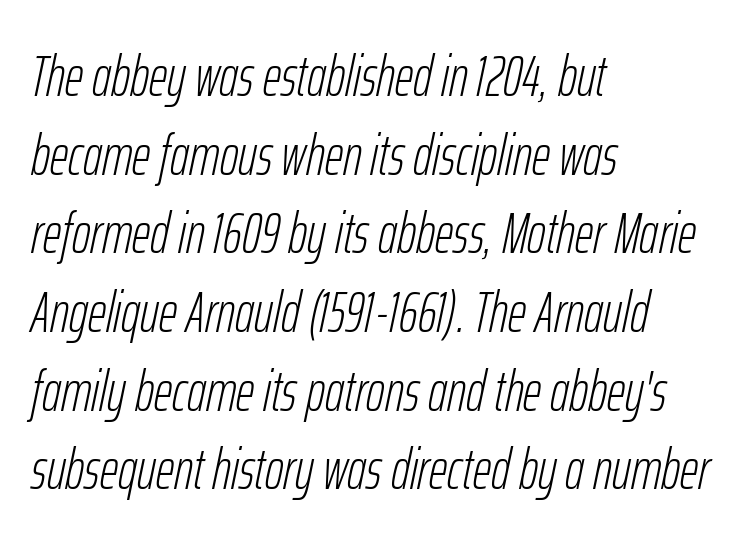
The image shows 57 px light, condensed type, italic (leaning right); set left-aligned, normal line spacing (1.38x), normal letter spacing, not underlined; low stroke contrast and a medium x-height.
